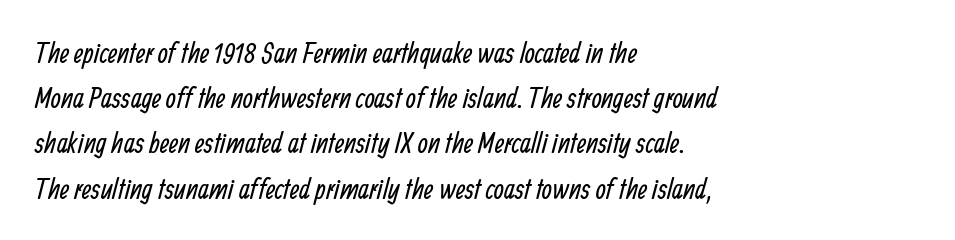
The image shows 29 px regular-weight, condensed sans-serif type; set left-aligned, normal line spacing (1.56x), normal letter spacing, not underlined; low stroke contrast and a medium x-height.
